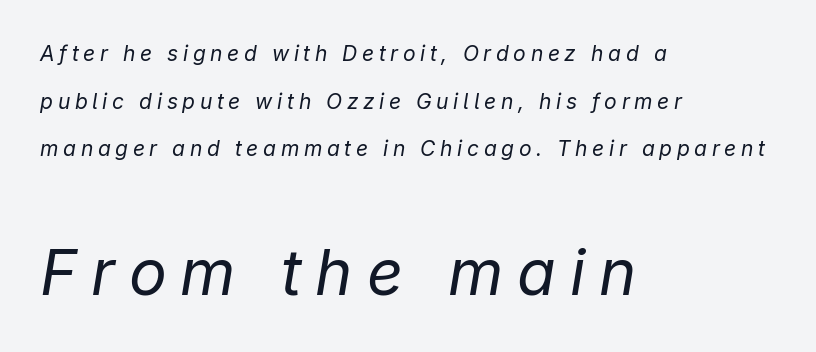
The image shows 63 px regular-weight type, italic (leaning right); set left-aligned, loose line spacing (2.27x), unusually wide letter spacing (+0.22 em), not underlined; the second (bottom) block is 3.0x larger; low stroke contrast and a medium x-height.
